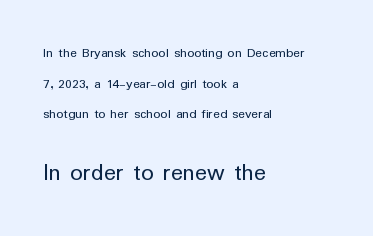
Q: Is the text bold? A: No.
Q: Is the text italic (slanted)? A: No, it is upright.
Q: Is the text underlined? A: No.
Q: How is the paragraph aligned? A: Left-aligned.
Q: Is the spacing between letters normal or unusually wide? A: Normal.
Q: Is the spacing between lines tight, normal or loose? A: Loose.
Q: Which block of text is set in a larger size, the first (top) or the second (bottom)? A: The second (bottom) one.
